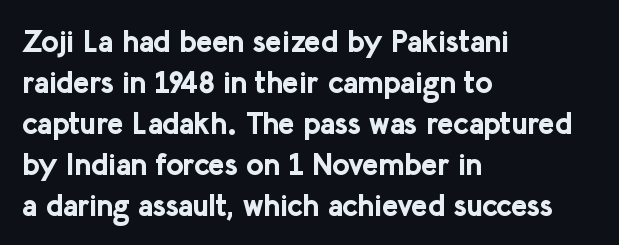
Q: Is the text bold? A: Yes.
Q: Is the text italic (slanted)? A: No, it is upright.
Q: Is the typeface a serif or a sans-serif typeface? A: Sans-serif.
Q: Is the text underlined? A: No.
Q: How is the paragraph aligned? A: Left-aligned.
Q: Is the spacing between letters normal or unusually wide? A: Normal.
Q: Is the spacing between lines tight, normal or loose? A: Normal.
Q: Width (condensed, normal, or wide)? A: Normal.
Q: Stroke contrast? A: Low.
Q: x-height? A: Medium.
Q: Monospaced? A: No.
